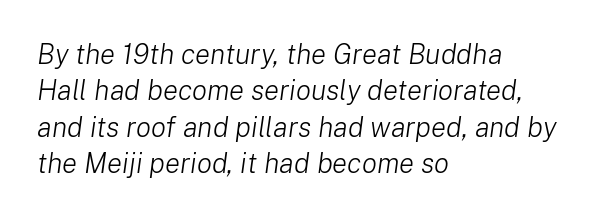
Q: Is the text bold? A: No.
Q: Is the text italic (slanted)? A: Yes, it leans right by about 8 degrees.
Q: Is the text underlined? A: No.
Q: How is the paragraph aligned? A: Left-aligned.
Q: Is the spacing between letters normal or unusually wide? A: Normal.
Q: Is the spacing between lines tight, normal or loose? A: Normal.
Q: Width (condensed, normal, or wide)? A: Normal.
Q: Stroke contrast? A: Low.
Q: x-height? A: Medium.
Q: Monospaced? A: No.
